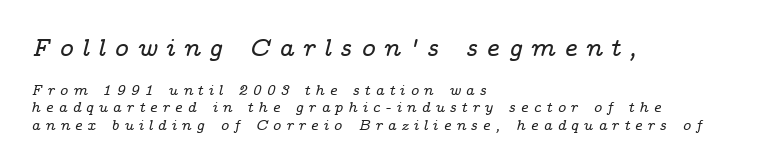
{"italic": "yes", "lean": "right", "slant_degrees": 14, "underline": "no", "align": "left", "line_spacing_ratio": 1.24, "letter_spacing": "wide", "letter_spacing_em": 0.35, "larger_block": "first", "size_ratio": 1.71, "glyph_px": 24}
